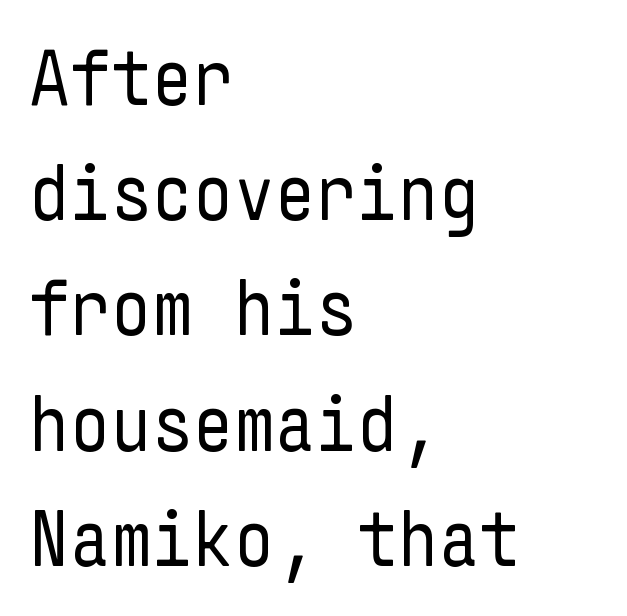
{"serif": "no", "italic": "no", "bold": "no", "weight": "regular", "width": "condensed", "stroke_contrast": "low", "x_height": "medium", "underline": "no", "align": "left", "line_spacing": "normal", "line_spacing_ratio": 1.44, "letter_spacing": "normal", "letter_spacing_em": 0.0, "glyph_px": 80}
